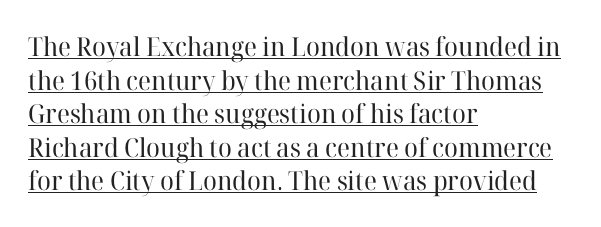
Unbolded letterforms with no extra heft. Inter-character spacing is left at the font's built-in metrics. Notice how the stems are strictly vertical — no italics here. Students, observe the line beneath the letters — that is underlining. Interline gaps are of average width in this sample. The paragraph has a hard left edge and a soft right edge.
